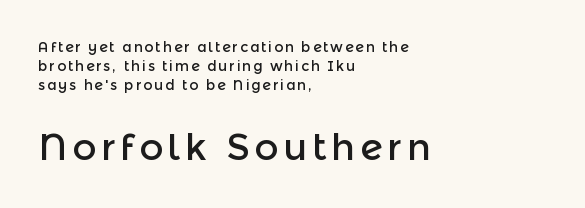
Q: Is the text italic (slanted)? A: No, it is upright.
Q: Is the typeface a serif or a sans-serif typeface? A: Sans-serif.
Q: Is the text underlined? A: No.
Q: How is the paragraph aligned? A: Left-aligned.
Q: Is the spacing between lines tight, normal or loose? A: Normal.
Q: Which block of text is set in a larger size, the first (top) or the second (bottom)? A: The second (bottom) one.
Q: Width (condensed, normal, or wide)? A: Normal.
Q: x-height? A: Medium.
Q: Monospaced? A: No.
